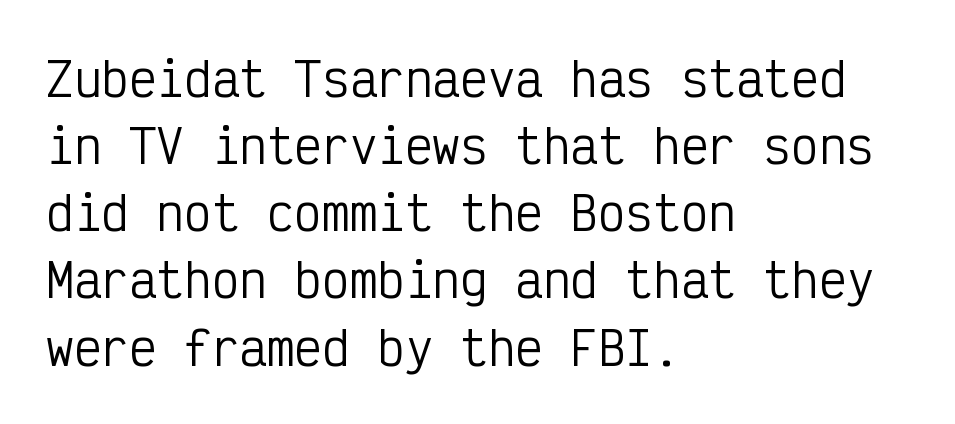
The image shows 46 px regular-weight, condensed sans-serif type, upright, monospaced; set left-aligned, normal line spacing (1.46x), normal letter spacing, not underlined; low stroke contrast and a medium x-height.
